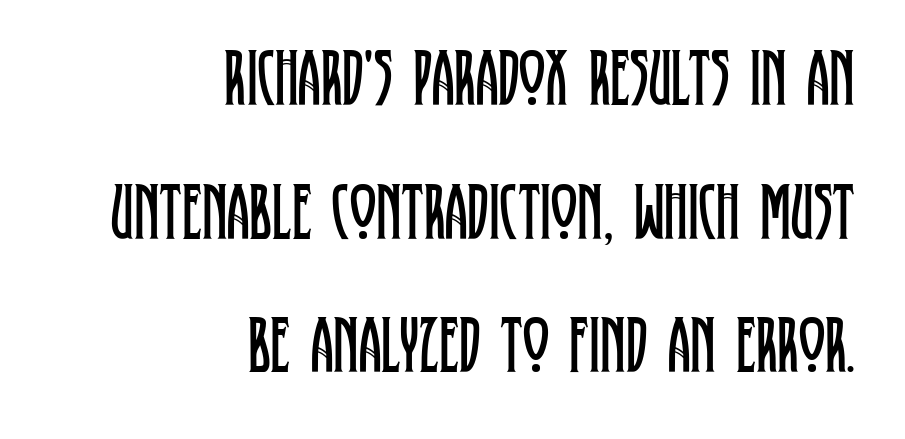
Q: Is the text bold? A: No.
Q: Is the text italic (slanted)? A: No, it is upright.
Q: Is the typeface a serif or a sans-serif typeface? A: Serif.
Q: Is the text underlined? A: No.
Q: How is the paragraph aligned? A: Right-aligned.
Q: Is the spacing between letters normal or unusually wide? A: Normal.
Q: Is the spacing between lines tight, normal or loose? A: Normal.
Q: Width (condensed, normal, or wide)? A: Condensed.
Q: Stroke contrast? A: Low.
Q: x-height? A: Large.
Q: Monospaced? A: No.
